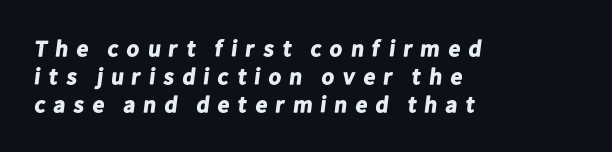
{"bold": "yes", "underline": "no", "align": "left", "line_spacing_ratio": 1.21, "letter_spacing": "wide", "letter_spacing_em": 0.29, "glyph_px": 23}
